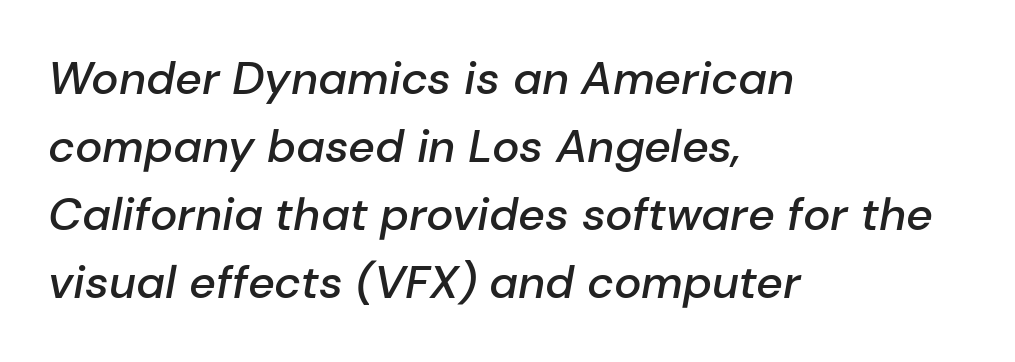
Q: Is the text bold? A: Semi-bold.
Q: Is the text italic (slanted)? A: Yes, it leans right by about 10 degrees.
Q: Is the text underlined? A: No.
Q: How is the paragraph aligned? A: Left-aligned.
Q: Is the spacing between letters normal or unusually wide? A: Normal.
Q: Is the spacing between lines tight, normal or loose? A: Normal.
Q: Width (condensed, normal, or wide)? A: Normal.
Q: Stroke contrast? A: Low.
Q: x-height? A: Medium.
Q: Monospaced? A: No.
